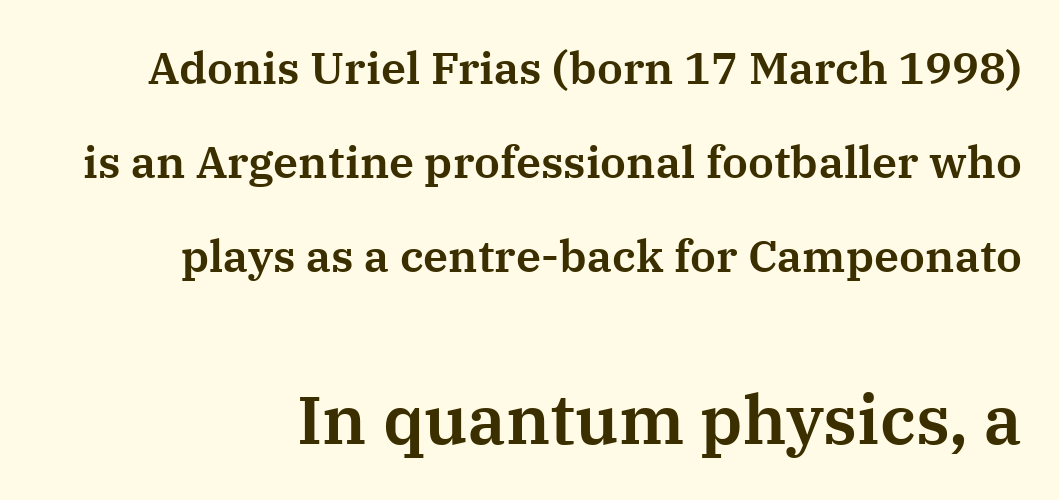
The tracking reads as untouched default to a designer's eye. Interline gaps are noticeably wide in this sample. The following chunk of copy outweighs the initial chunk in type size. It's the straight-up-and-down kind of type. Is this a fixed-width face? No — the glyphs have proportional, varying widths.
